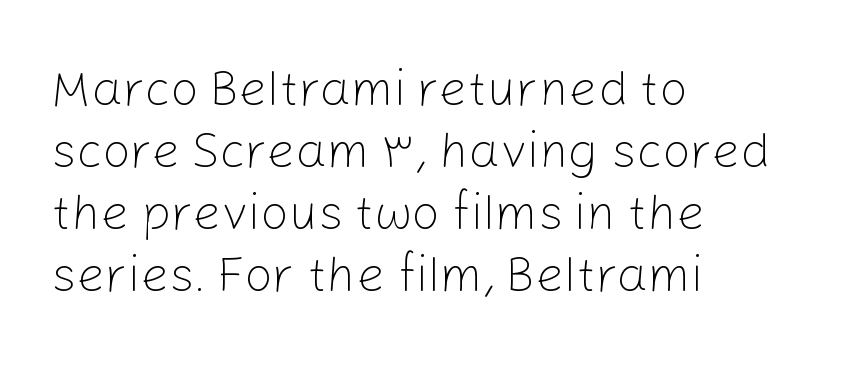
The image shows 50 px light sans-serif type, upright; set left-aligned, line spacing 1.24x, normal letter spacing, not underlined; low stroke contrast and a medium x-height.
